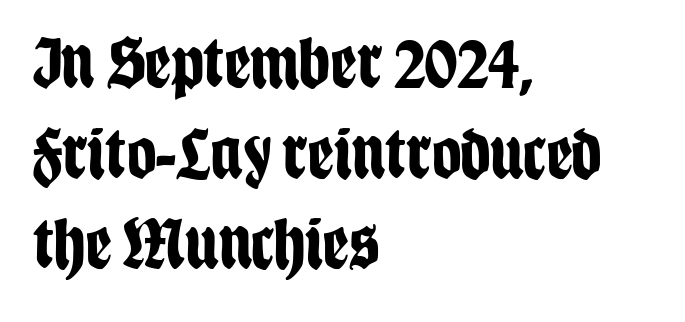
Q: Is the text bold? A: Yes.
Q: Is the text italic (slanted)? A: No, it is upright.
Q: Is the typeface a serif or a sans-serif typeface? A: Sans-serif.
Q: Is the text underlined? A: No.
Q: How is the paragraph aligned? A: Left-aligned.
Q: Is the spacing between letters normal or unusually wide? A: Normal.
Q: Width (condensed, normal, or wide)? A: Condensed.
Q: Stroke contrast? A: Low.
Q: x-height? A: Large.
Q: Monospaced? A: No.
